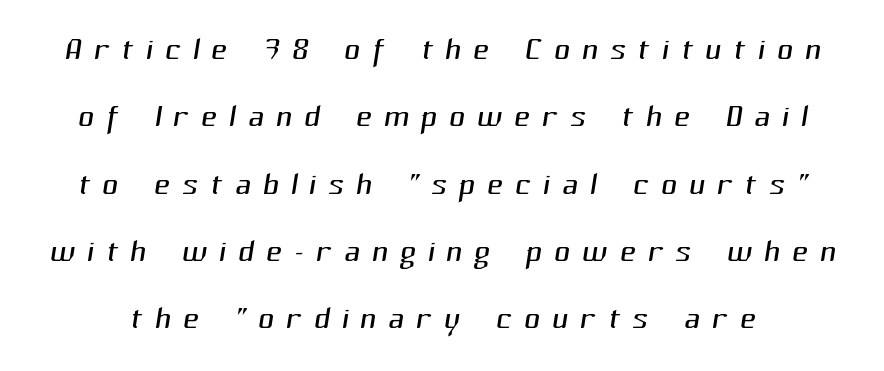
Is the stroke heavy? The answer is a plain regular-or-lighter. This block has exactly the height ordinary leading produces. Descenders hang freely into open space. This is sans-serif lettering, the kind often seen on screens and signage. Here the designer chose a conventional face with non-uniform glyph widths. The line texture is sparse and dotted thanks to wide tracking.
